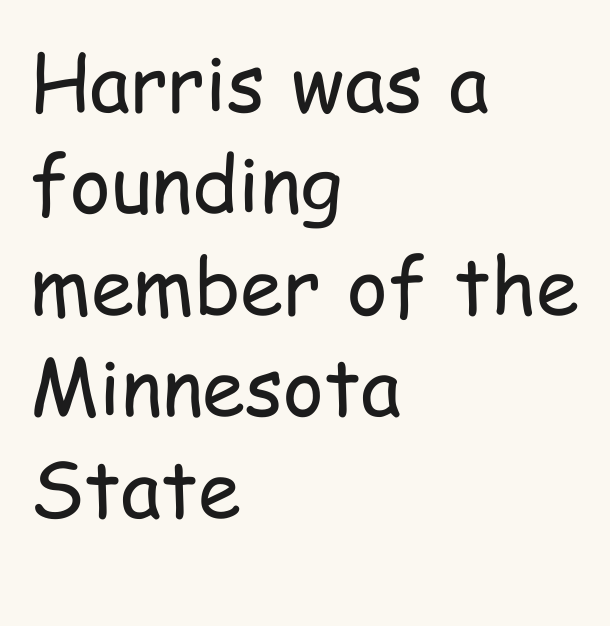
{"serif": "no", "italic": "no", "bold": "no", "weight": "regular", "width": "condensed", "stroke_contrast": "low", "x_height": "medium", "monospaced": "no", "underline": "no", "align": "left", "line_spacing": "normal", "line_spacing_ratio": 1.3, "letter_spacing": "normal", "letter_spacing_em": 0.0, "glyph_px": 78}
